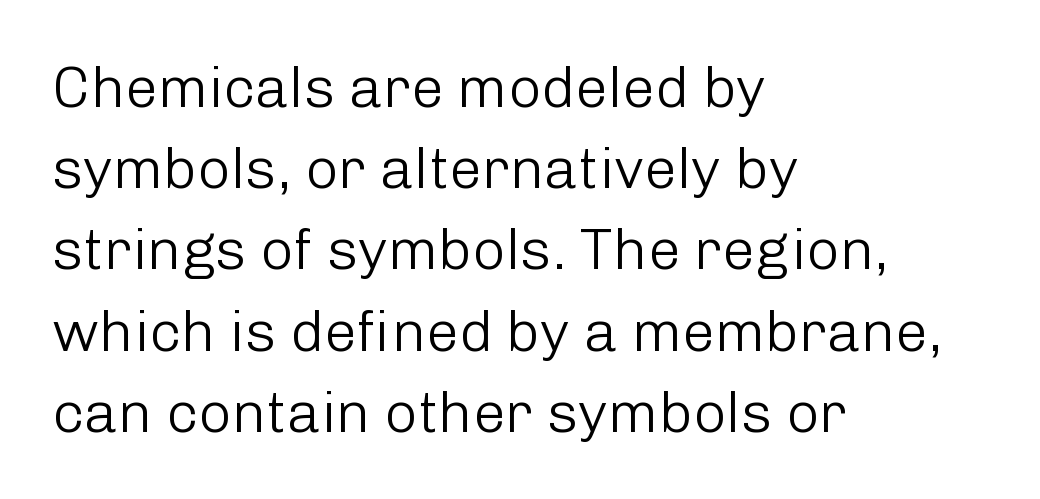
The ragged edge is on the right, which tells us the setting is flush left. Think of a printed novel: that variable character pitch is what you see here. The typeface has the unassuming heft of standard copy or less. These lines sit exactly where default settings would place them. The rendering shows plain stroke endings on the letterforms — a sans-serif design.
